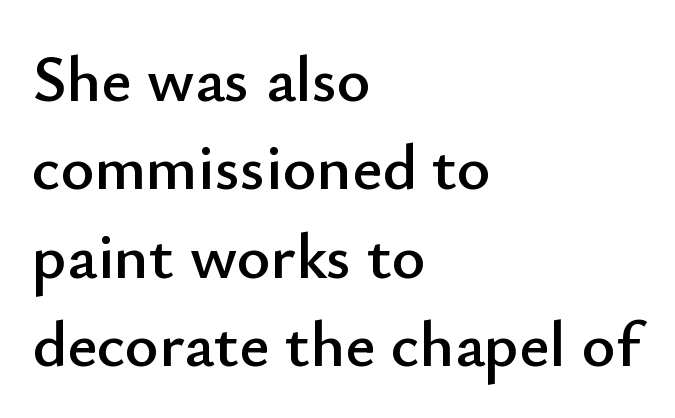
Q: Is the text italic (slanted)? A: No, it is upright.
Q: Is the typeface a serif or a sans-serif typeface? A: Sans-serif.
Q: Is the text underlined? A: No.
Q: How is the paragraph aligned? A: Left-aligned.
Q: Is the spacing between letters normal or unusually wide? A: Normal.
Q: Is the spacing between lines tight, normal or loose? A: Normal.
Q: Width (condensed, normal, or wide)? A: Normal.
Q: Stroke contrast? A: Low.
Q: x-height? A: Small.
Q: Monospaced? A: No.
